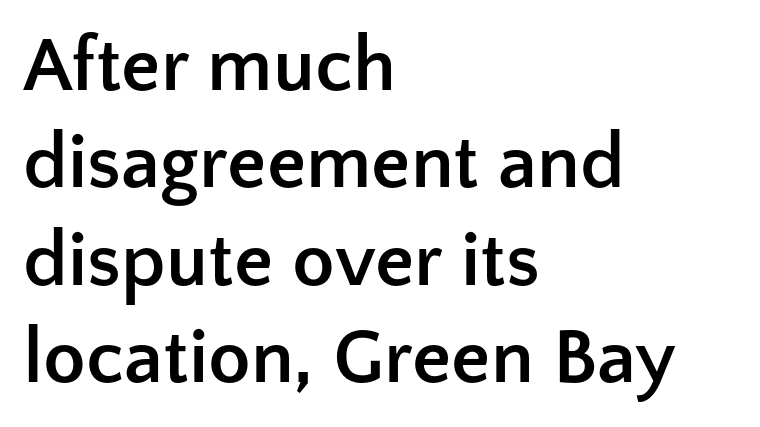
The image shows 78 px semibold sans-serif type, upright; set left-aligned, normal line spacing (1.25x), normal letter spacing, not underlined; low stroke contrast and a medium x-height.
